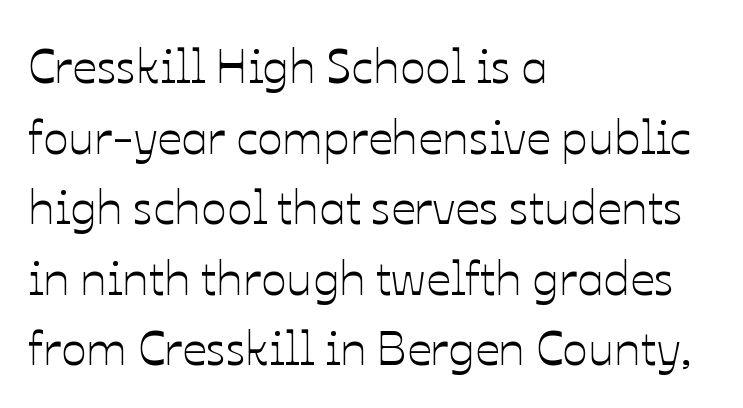
Q: Is the text italic (slanted)? A: No, it is upright.
Q: Is the text underlined? A: No.
Q: How is the paragraph aligned? A: Left-aligned.
Q: Is the spacing between letters normal or unusually wide? A: Normal.
Q: Is the spacing between lines tight, normal or loose? A: Normal.
Q: Width (condensed, normal, or wide)? A: Normal.
Q: Stroke contrast? A: Low.
Q: x-height? A: Medium.
Q: Monospaced? A: No.
